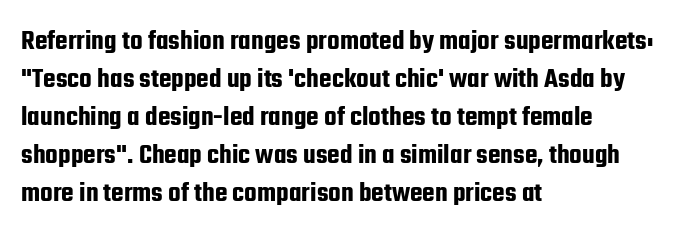
These lines keep a tight, regular rhythm from letter to letter. The rendering shows plain stroke endings on the letterforms — a sans-serif design. Posture: upright roman. Underlining? Definitely not there. These lines are rendered in a variable-pitch font. The lines sit at an ordinary, default distance from one another.
